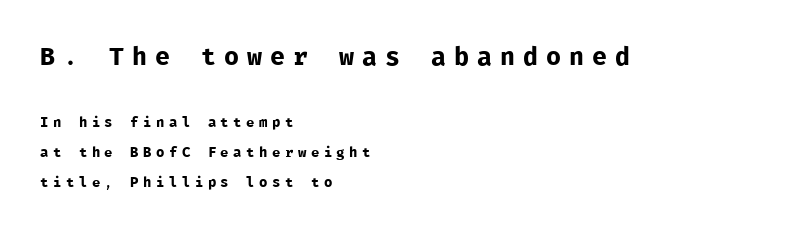
The image shows 25 px text type, upright; set left-aligned, loose line spacing (2.14x), unusually wide letter spacing (+0.32 em), not underlined; the first (top) block is 1.79x larger.
